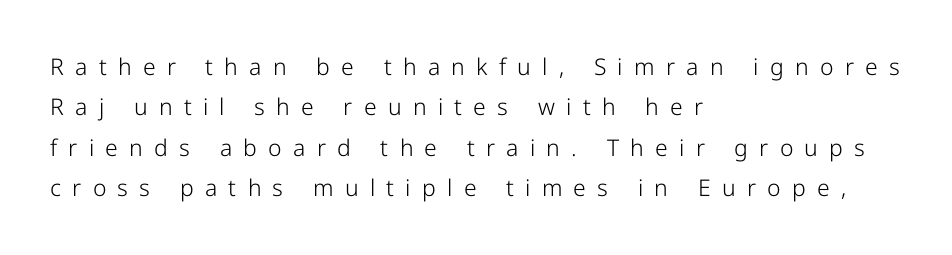
The passage shown is not bold in any degree. Only glyphs here, with clear space below each row. The font's upright variant was chosen for this text. Compared with a centered layout, this one pins lines to the left instead. This rendering widens character spacing well past its baseline value.
